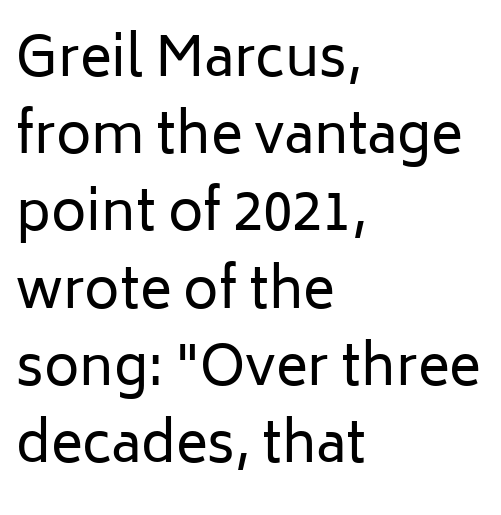
Left-aligned paragraph, ragged on the right. Nothing heavy about these letters — not bold at all. The designer left line spacing at the default. You could not count columns in this text — the font is proportionally spaced.
